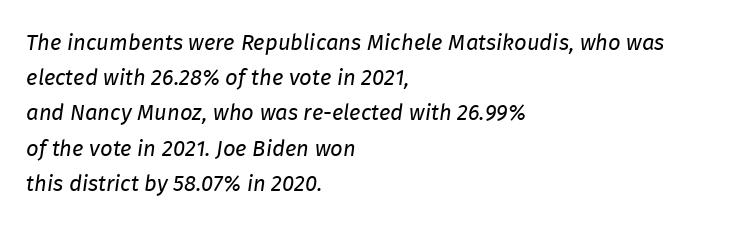
The image shows 22 px text type, italic (leaning right); set left-aligned, normal line spacing (1.6x), normal letter spacing, not underlined.
